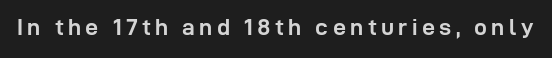
The image shows 23 px bold type, upright; set not underlined.
